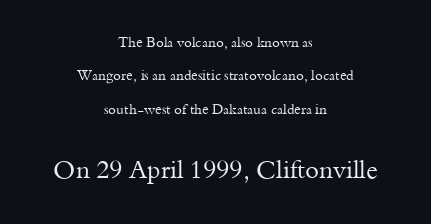
These lines were composed using upright roman letters. The text block is weighted toward neither margin, spreading evenly from the middle. Weight: in the light-to-regular range. Between one letter and the next there's only the usual sliver of space.
